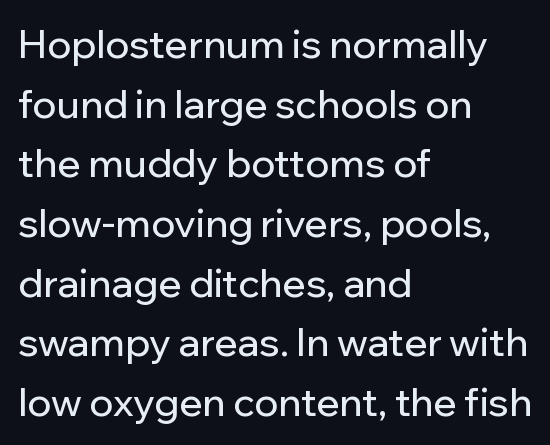
Q: Is the text italic (slanted)? A: No, it is upright.
Q: Is the typeface a serif or a sans-serif typeface? A: Sans-serif.
Q: Is the text underlined? A: No.
Q: How is the paragraph aligned? A: Left-aligned.
Q: Is the spacing between letters normal or unusually wide? A: Normal.
Q: Is the spacing between lines tight, normal or loose? A: Normal.
Q: Width (condensed, normal, or wide)? A: Normal.
Q: Stroke contrast? A: Low.
Q: x-height? A: Medium.
Q: Monospaced? A: No.
